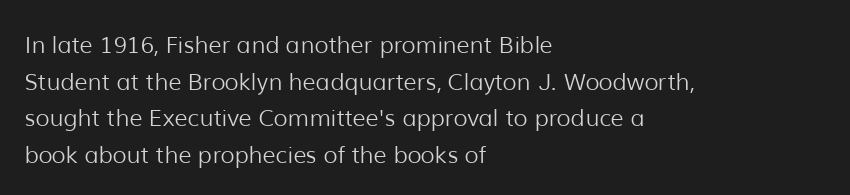
{"italic": "no", "bold": "no", "underline": "no", "align": "left", "line_spacing": "normal", "line_spacing_ratio": 1.59, "letter_spacing": "normal", "letter_spacing_em": 0.0, "glyph_px": 23}
